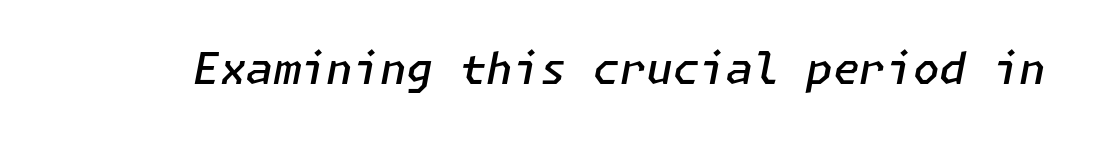
The specimen omits any rule beneath the text block's lines. You can tell it's italic because the verticals aren't actually vertical. The gaps between neighbouring characters are ordinary and unremarkable. Compared with an ordinary text face, these strokes are moderately heavier — a semibold.
